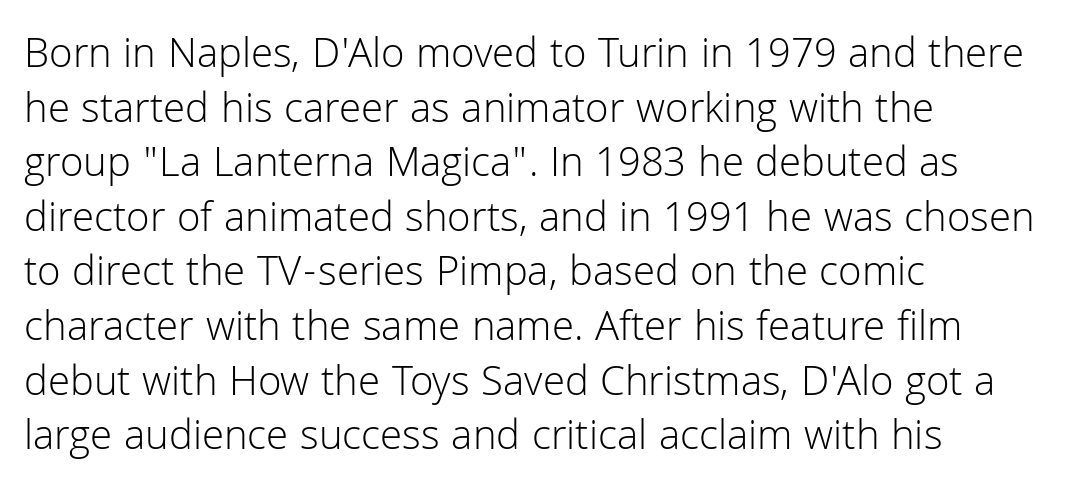
The image shows 43 px light sans-serif type, upright; set left-aligned, normal line spacing (1.27x), normal letter spacing, not underlined; low stroke contrast and a medium x-height.
